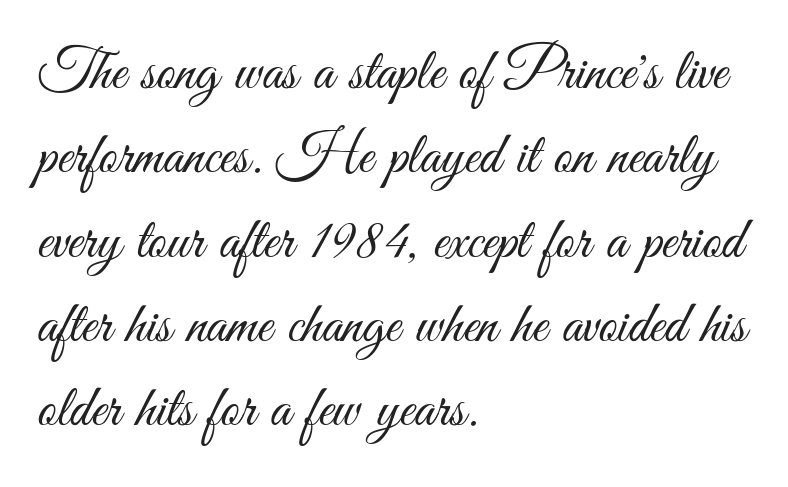
Q: Is the text bold? A: No.
Q: Is the text italic (slanted)? A: Yes.
Q: Is the typeface a serif or a sans-serif typeface? A: Sans-serif.
Q: Is the text underlined? A: No.
Q: How is the paragraph aligned? A: Left-aligned.
Q: Is the spacing between letters normal or unusually wide? A: Normal.
Q: Is the spacing between lines tight, normal or loose? A: Normal.
Q: Width (condensed, normal, or wide)? A: Condensed.
Q: Stroke contrast? A: Medium.
Q: x-height? A: Small.
Q: Monospaced? A: No.
